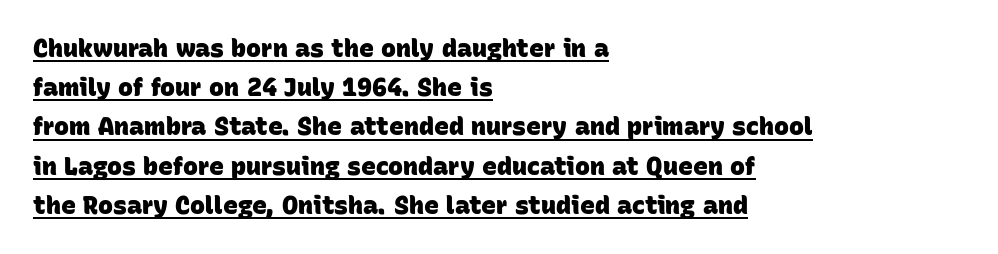
The image shows 25 px bold type; set left-aligned, normal line spacing (1.57x), normal letter spacing, underlined.
